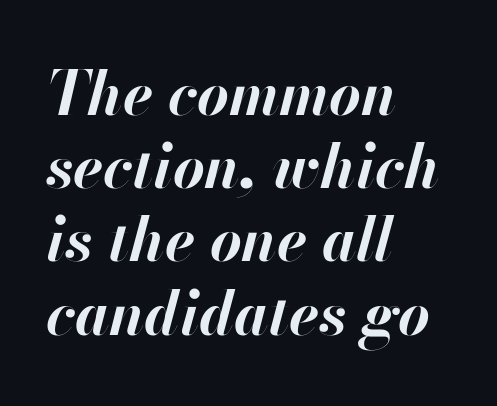
These lines are rendered in a variable-pitch font. The strip under each line holds only bare page. Honestly, the letter spacing is just normal — you wouldn't notice it. Pretty heavy lettering here — definitely bold. These lines stack with their left ends in a neat column.
